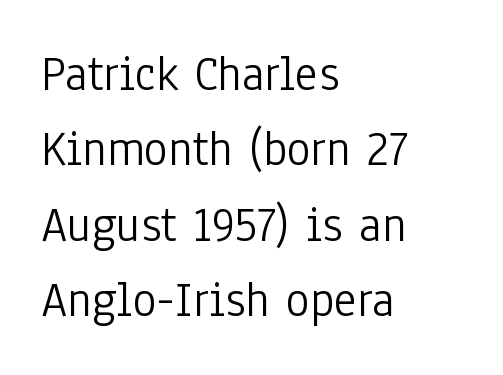
Is the letter spacing exaggerated? No — it looks like the ordinary default. The passage shown is typed in a proportional face where columns would drift. Font category for this specimen: sans-serif. This sample keeps an unexceptional amount of space between lines. The face looks like a standard text weight, possibly lighter. No italicization has been applied; the sample stays upright.
